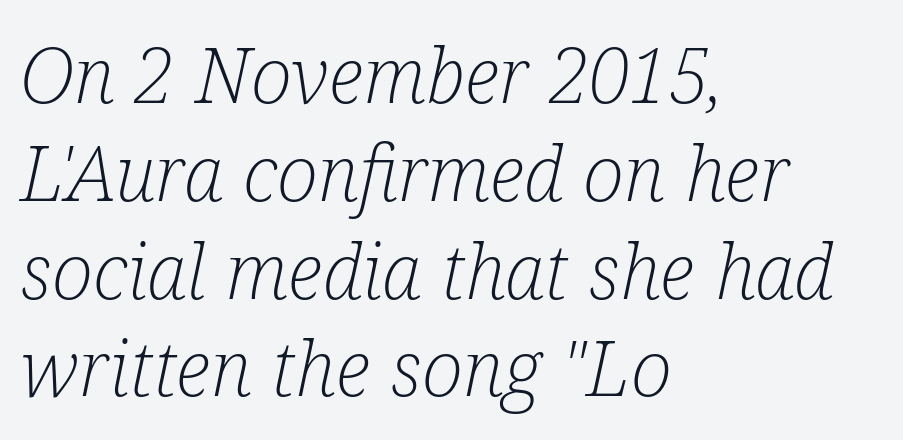
The image shows 77 px light, condensed serif type, italic (leaning right); set left-aligned, normal line spacing (1.27x), normal letter spacing, not underlined; low stroke contrast and a medium x-height.
